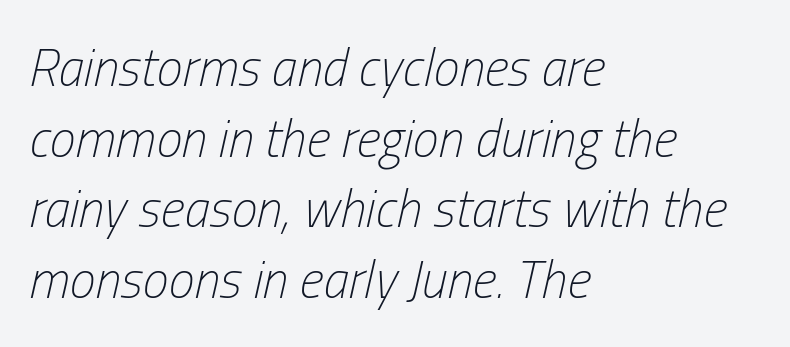
The image shows 52 px light, condensed type, italic (leaning right); set left-aligned, normal line spacing (1.36x), normal letter spacing, not underlined; low stroke contrast and a medium x-height.
